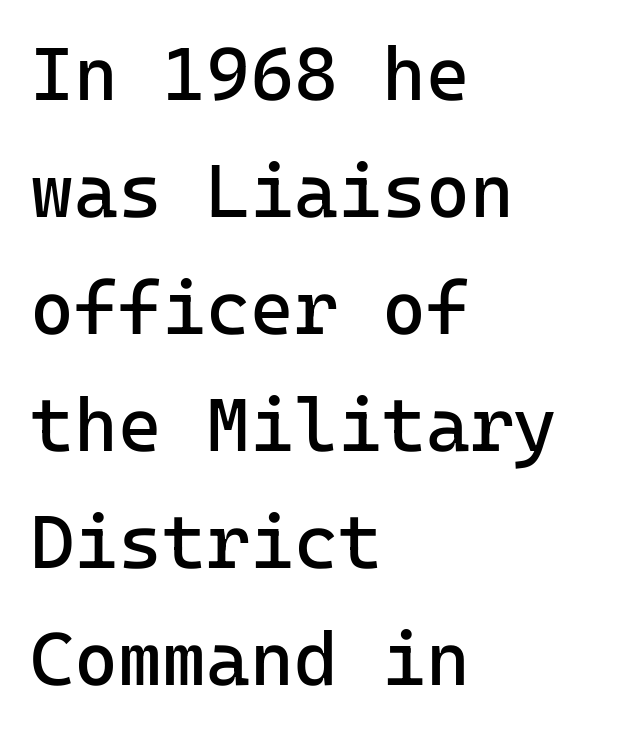
The image shows 75 px regular-weight sans-serif type, upright, monospaced; set left-aligned, normal line spacing (1.56x), normal letter spacing, not underlined; low stroke contrast and a medium x-height.
